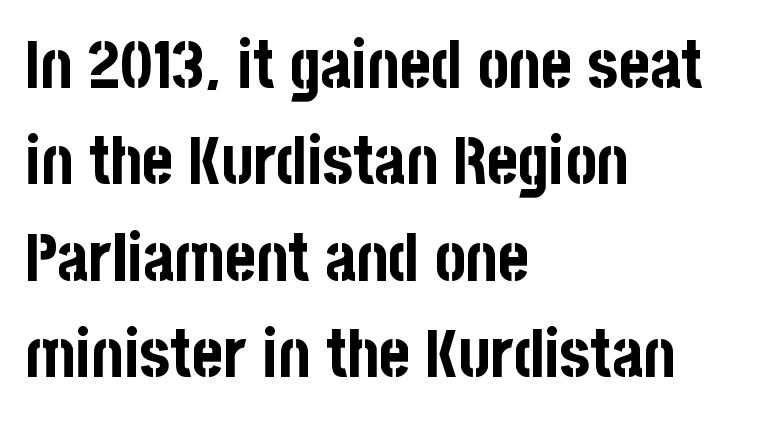
{"serif": "no", "italic": "no", "bold": "yes", "weight": "bold", "width": "condensed", "stroke_contrast": "low", "x_height": "large", "monospaced": "no", "underline": "no", "align": "left", "line_spacing": "normal", "line_spacing_ratio": 1.46, "letter_spacing": "normal", "letter_spacing_em": 0.0, "glyph_px": 66}
